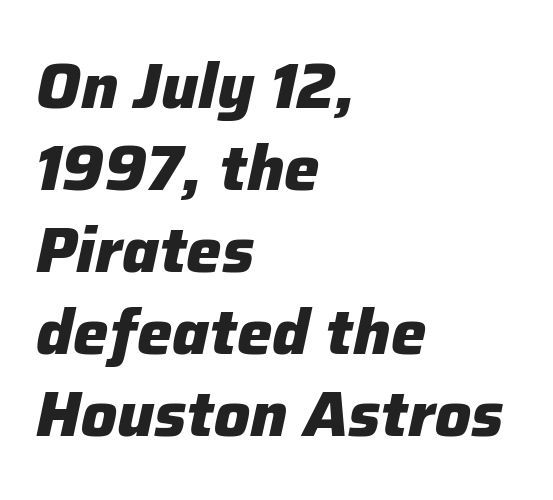
{"italic": "yes", "lean": "right", "slant_degrees": 12, "bold": "yes", "weight": "heavy", "width": "normal", "stroke_contrast": "low", "x_height": "medium", "monospaced": "no", "underline": "no", "align": "left", "line_spacing": "normal", "line_spacing_ratio": 1.3, "letter_spacing": "normal", "letter_spacing_em": 0.0, "glyph_px": 63}
